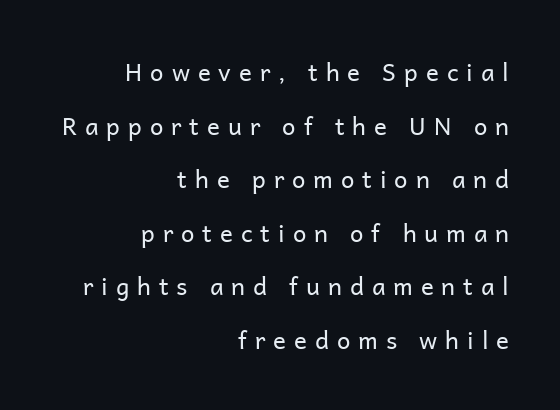
The image shows 24 px text type, upright; set right-aligned, loose line spacing (2.23x), unusually wide letter spacing (+0.33 em), not underlined.
